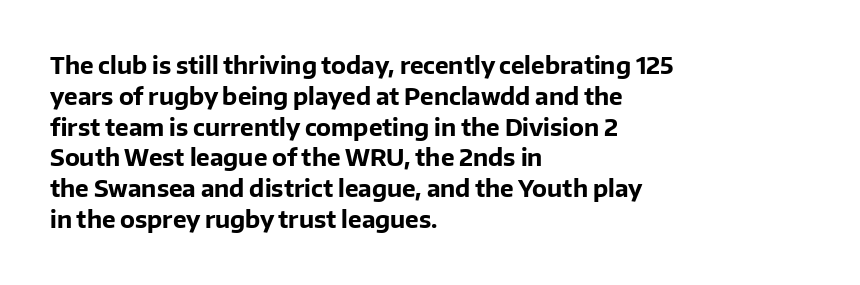
The image shows 23 px bold type, upright; set left-aligned, normal line spacing (1.34x), normal letter spacing, not underlined.
